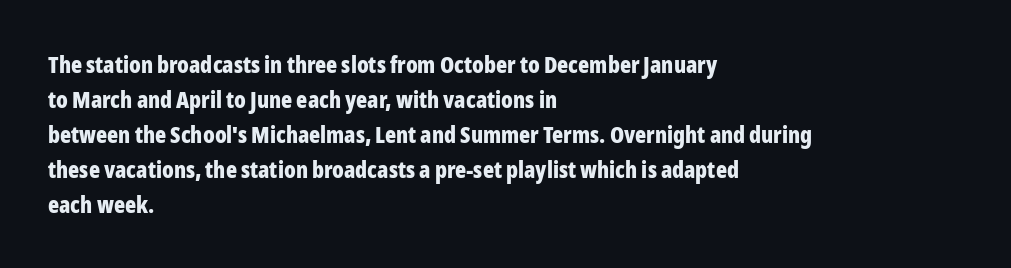
The image shows 23 px bold type, upright; set left-aligned, normal line spacing (1.52x), normal letter spacing, not underlined.
